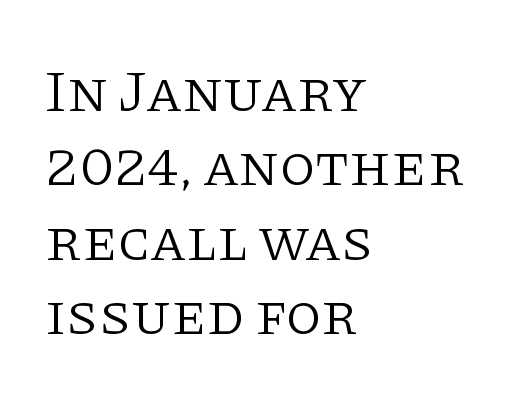
This sample uses a serif face. What stands out about the letter spacing? Nothing — it is the standard amount. Ascenders rise straight up at ninety degrees. A normal amount of white space separates one row of letters from the next.
